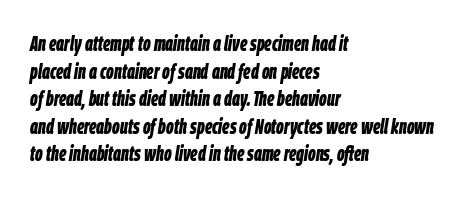
Q: Is the text bold? A: Yes.
Q: Is the text italic (slanted)? A: Yes, it leans right by about 9 degrees.
Q: Is the text underlined? A: No.
Q: How is the paragraph aligned? A: Left-aligned.
Q: Is the spacing between letters normal or unusually wide? A: Normal.
Q: Is the spacing between lines tight, normal or loose? A: Normal.
